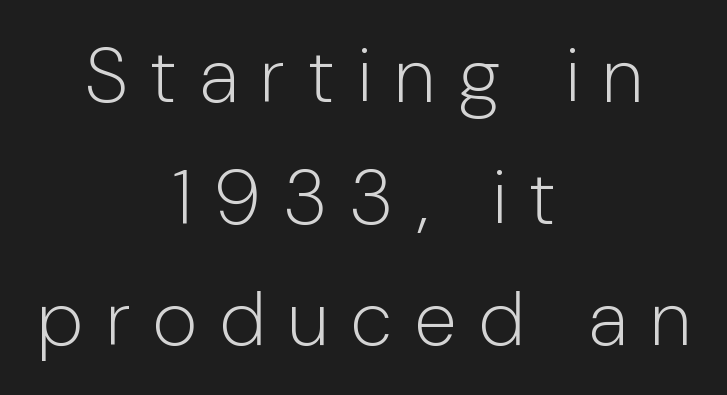
The image shows 77 px light, condensed sans-serif type, upright; set centered, normal line spacing (1.58x), unusually wide letter spacing (+0.32 em), not underlined; low stroke contrast and a medium x-height.
